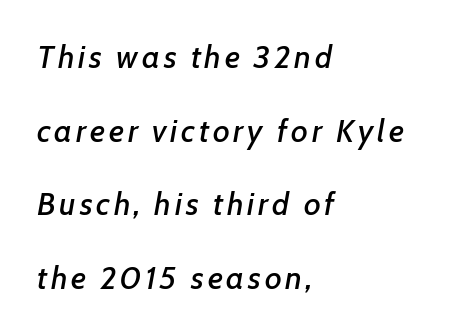
The image shows 32 px text type, italic (leaning right); set left-aligned, loose line spacing (2.3x), not underlined; low stroke contrast and a medium x-height.
